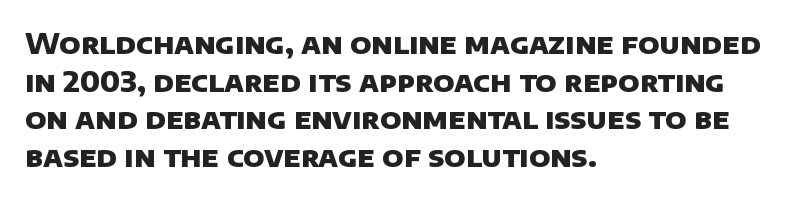
{"serif": "no", "bold": "yes", "weight": "heavy", "width": "normal", "stroke_contrast": "low", "x_height": "large", "monospaced": "no", "underline": "no", "align": "left", "line_spacing": "normal", "line_spacing_ratio": 1.34, "letter_spacing": "normal", "letter_spacing_em": 0.0, "glyph_px": 28}
